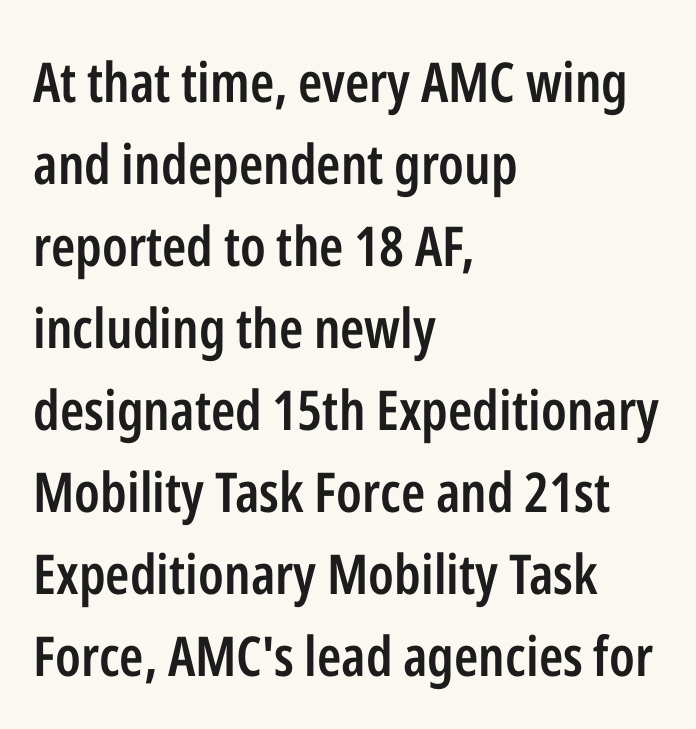
{"serif": "no", "italic": "no", "bold": "semi", "weight": "semibold", "width": "condensed", "stroke_contrast": "low", "x_height": "medium", "monospaced": "no", "underline": "no", "align": "left", "line_spacing": "normal", "line_spacing_ratio": 1.49, "letter_spacing": "normal", "letter_spacing_em": 0.0, "glyph_px": 55}
